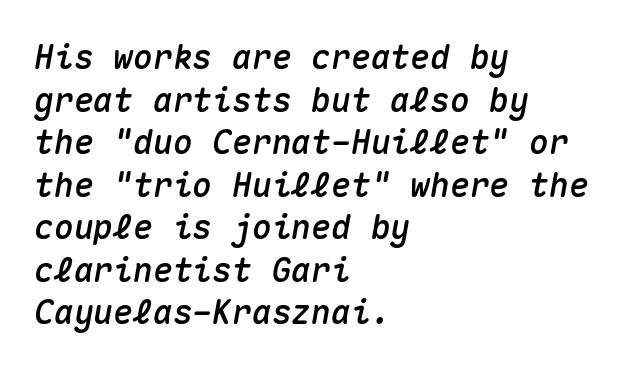
The lines are quadded left. Observe the lean: these are italic letterforms. This sample keeps an unexceptional amount of space between lines. A typesetter would call this monospace, since all characters share one set width. Short note: letters normally spaced.
